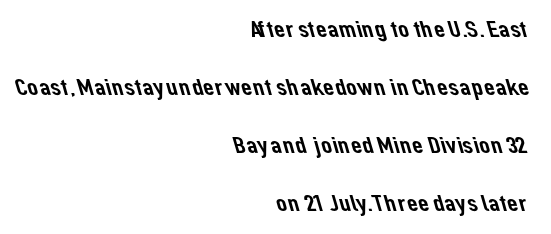
The image shows 24 px text type; set right-aligned, loose line spacing (2.42x), normal letter spacing, not underlined.
